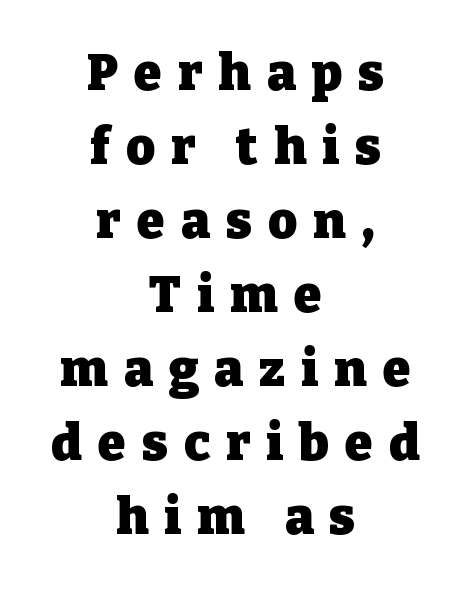
Q: Is the text bold? A: Yes.
Q: Is the text italic (slanted)? A: No, it is upright.
Q: Is the typeface a serif or a sans-serif typeface? A: Serif.
Q: Is the text underlined? A: No.
Q: How is the paragraph aligned? A: Centered.
Q: Is the spacing between letters normal or unusually wide? A: Unusually wide.
Q: Is the spacing between lines tight, normal or loose? A: Normal.
Q: Width (condensed, normal, or wide)? A: Normal.
Q: Stroke contrast? A: Low.
Q: x-height? A: Medium.
Q: Monospaced? A: No.
